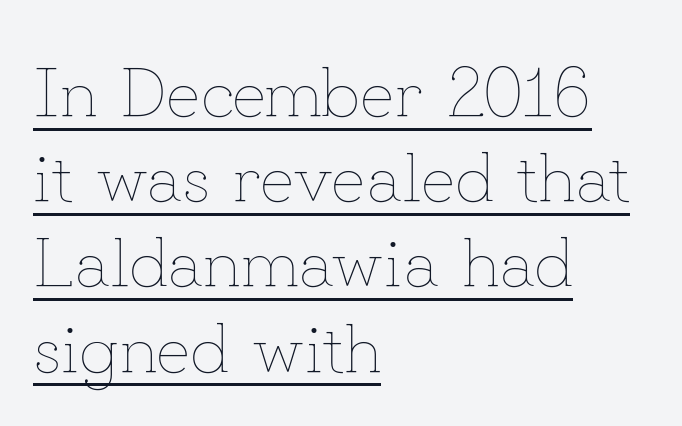
Q: Is the text bold? A: No.
Q: Is the text italic (slanted)? A: No, it is upright.
Q: Is the text underlined? A: Yes.
Q: How is the paragraph aligned? A: Left-aligned.
Q: Is the spacing between letters normal or unusually wide? A: Normal.
Q: Width (condensed, normal, or wide)? A: Normal.
Q: Stroke contrast? A: Low.
Q: x-height? A: Small.
Q: Monospaced? A: No.
